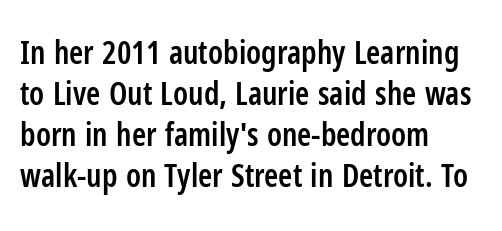
The image shows 32 px semibold, condensed sans-serif type, upright; set left-aligned, normal line spacing (1.28x), normal letter spacing, not underlined; low stroke contrast and a medium x-height.
